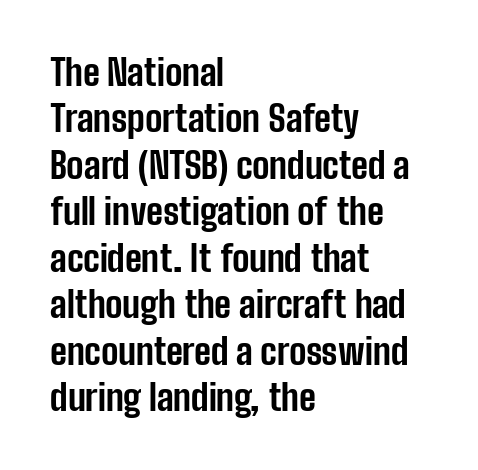
Q: Is the text bold? A: Yes.
Q: Is the text italic (slanted)? A: No, it is upright.
Q: Is the typeface a serif or a sans-serif typeface? A: Sans-serif.
Q: Is the text underlined? A: No.
Q: How is the paragraph aligned? A: Left-aligned.
Q: Is the spacing between letters normal or unusually wide? A: Normal.
Q: Is the spacing between lines tight, normal or loose? A: Normal.
Q: Width (condensed, normal, or wide)? A: Condensed.
Q: Stroke contrast? A: Low.
Q: x-height? A: Medium.
Q: Monospaced? A: No.
